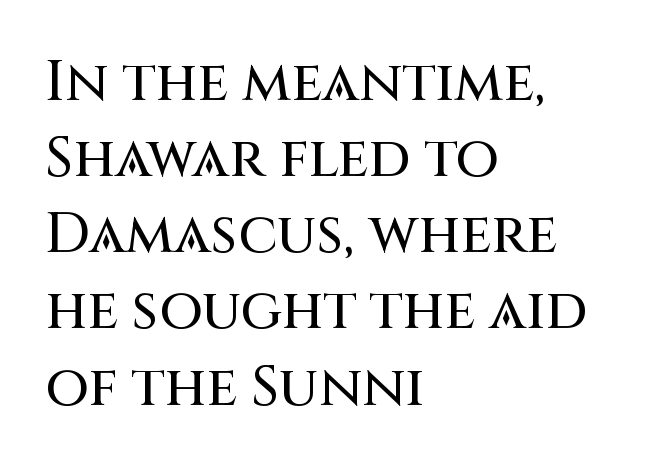
The image shows 56 px sans-serif type, upright; set left-aligned, normal line spacing (1.36x), normal letter spacing, not underlined; medium stroke contrast and a large x-height.
